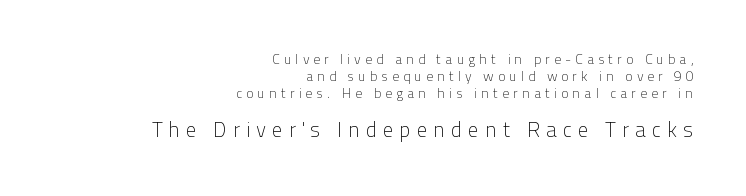
The image shows 21 px text type, upright; set right-aligned, line spacing 1.21x, unusually wide letter spacing (+0.28 em), not underlined; the second (bottom) block is 1.5x larger.
